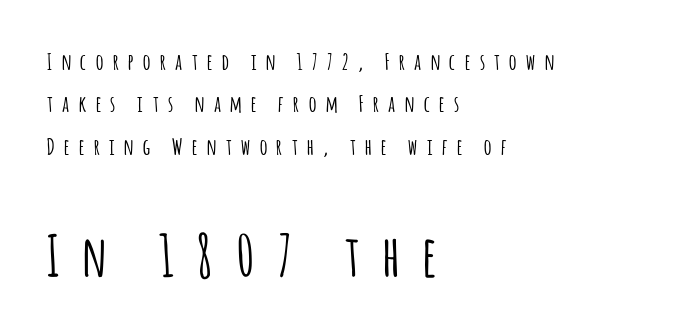
The image shows 57 px condensed sans-serif type, upright; set left-aligned, line spacing 1.84x, unusually wide letter spacing (+0.42 em), not underlined; the second (bottom) block is 2.48x larger; low stroke contrast and a large x-height.
